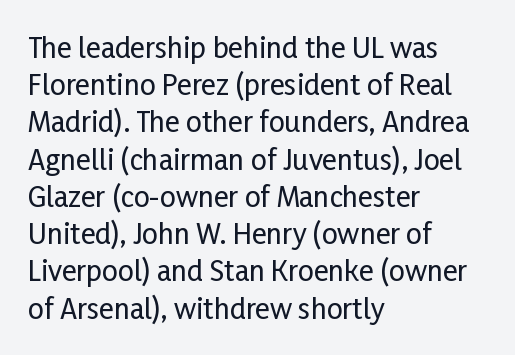
The image shows 28 px condensed sans-serif type, upright; set left-aligned, normal line spacing (1.33x), normal letter spacing, not underlined; low stroke contrast and a medium x-height.
